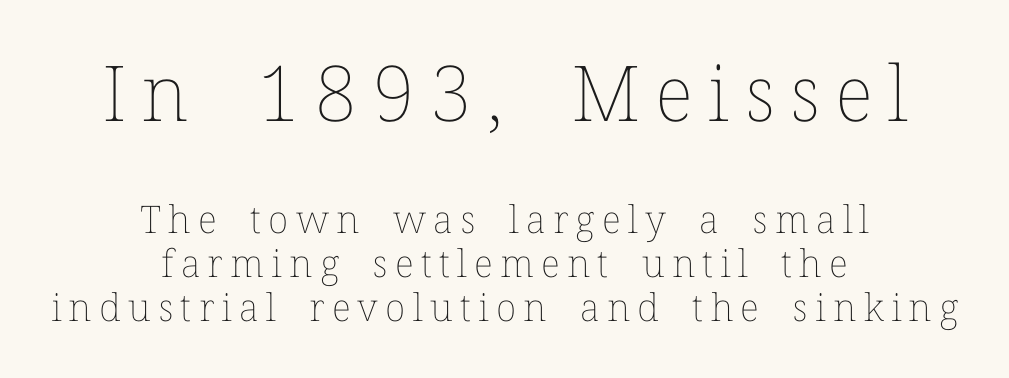
These lines are rendered in a variable-pitch font. Two sizes are in play, and the larger belongs to the first block. Tall strokes in this sample are plumb rather than angled. Anything drawn beneath the words? Only blank space.
